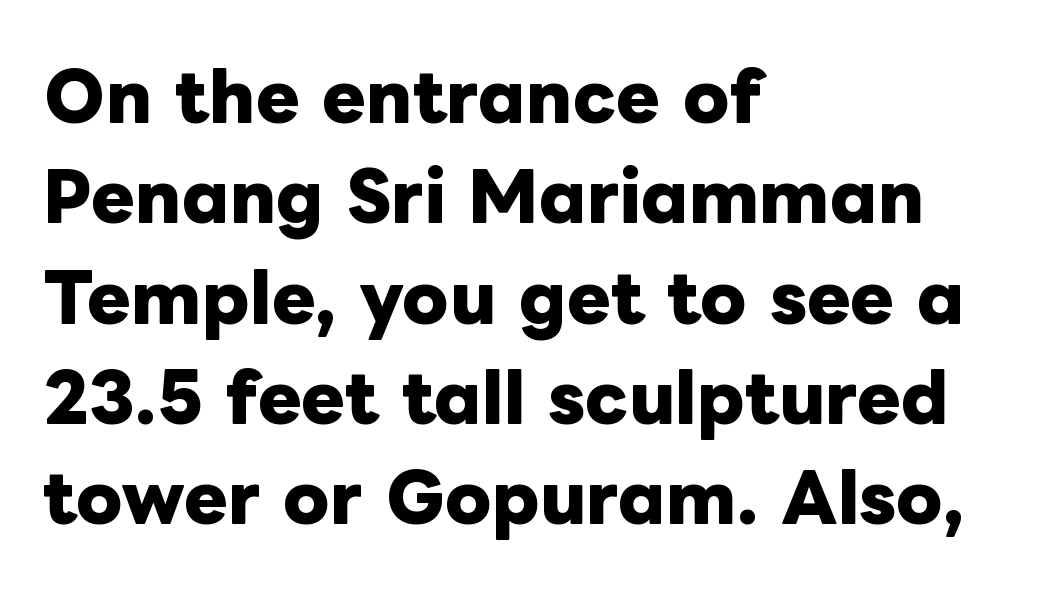
Thick stems and heavy bowls — unmistakably bold. The passage shown has conventional tracking throughout. Compared with a centered layout, this one pins lines to the left instead. Glance below the letters and you will spot only blank space. The passage shown is typed in a proportional face where columns would drift.
